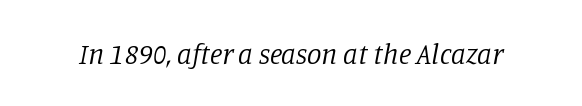
Q: Is the text bold? A: No.
Q: Is the text italic (slanted)? A: Yes, it leans right by about 11 degrees.
Q: Is the typeface a serif or a sans-serif typeface? A: Serif.
Q: Is the text underlined? A: No.
Q: Is the spacing between letters normal or unusually wide? A: Normal.
Q: Width (condensed, normal, or wide)? A: Normal.
Q: Stroke contrast? A: Low.
Q: x-height? A: Large.
Q: Monospaced? A: No.
